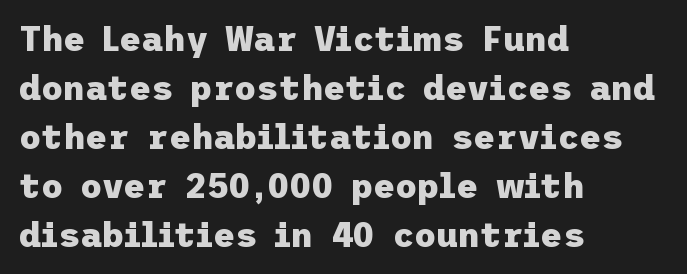
Q: Is the text bold? A: Yes.
Q: Is the text italic (slanted)? A: No, it is upright.
Q: Is the typeface a serif or a sans-serif typeface? A: Sans-serif.
Q: Is the text underlined? A: No.
Q: How is the paragraph aligned? A: Left-aligned.
Q: Is the spacing between letters normal or unusually wide? A: Normal.
Q: Is the spacing between lines tight, normal or loose? A: Normal.
Q: Width (condensed, normal, or wide)? A: Normal.
Q: Stroke contrast? A: Low.
Q: x-height? A: Medium.
